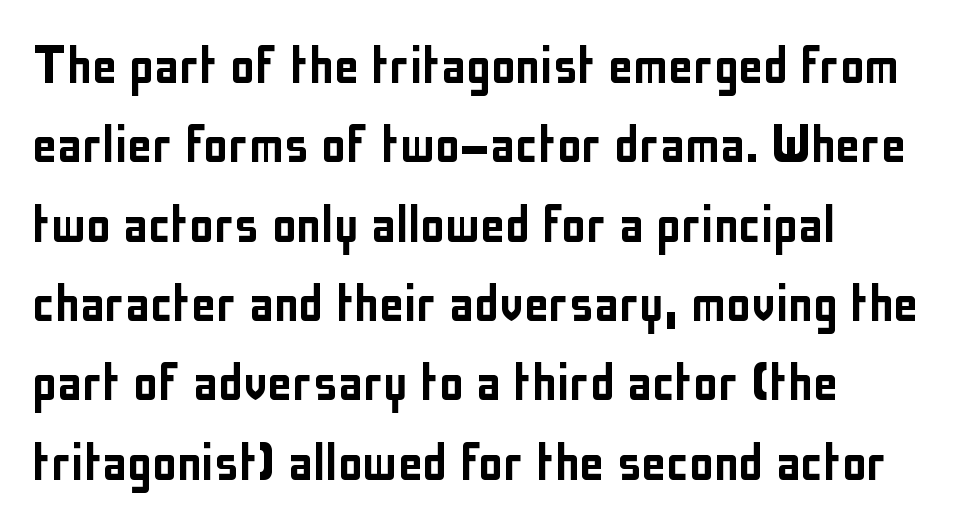
{"serif": "no", "italic": "no", "width": "condensed", "stroke_contrast": "low", "x_height": "medium", "monospaced": "no", "underline": "no", "align": "left", "line_spacing": "normal", "line_spacing_ratio": 1.28, "letter_spacing": "normal", "letter_spacing_em": 0.0, "glyph_px": 62}
